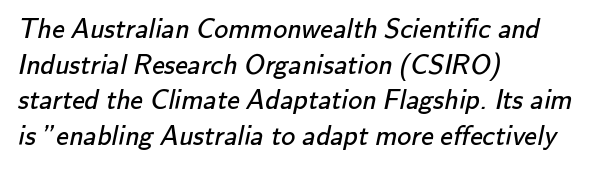
The image shows 28 px regular-weight sans-serif type; set left-aligned, normal line spacing (1.27x), normal letter spacing, not underlined; low stroke contrast and a small x-height.
